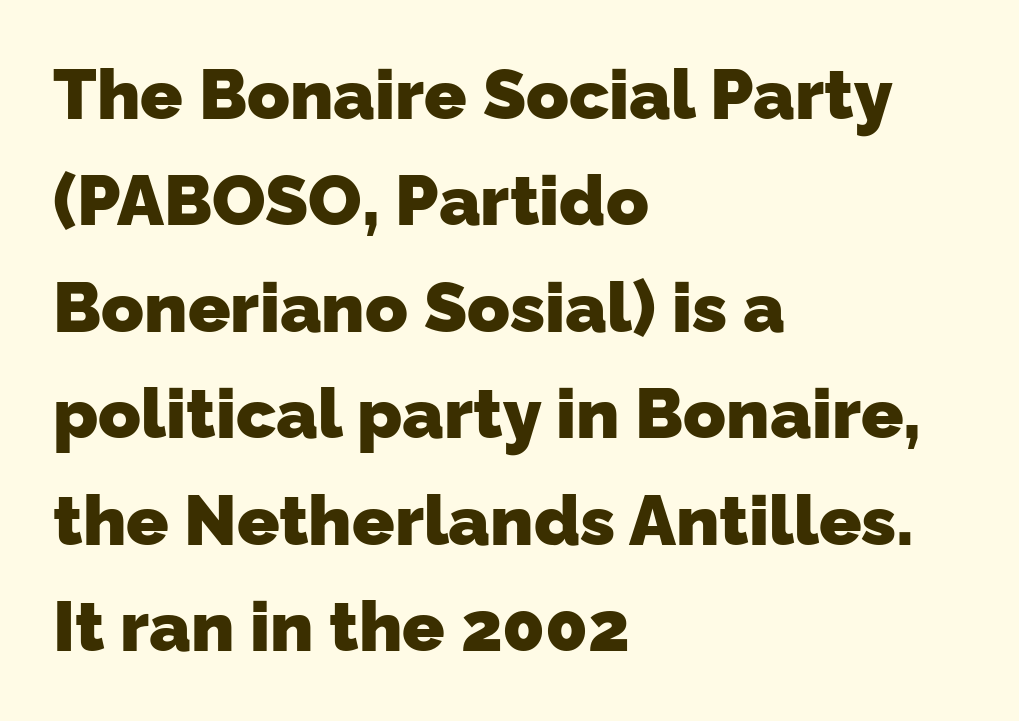
Q: Is the text bold? A: Yes.
Q: Is the typeface a serif or a sans-serif typeface? A: Sans-serif.
Q: Is the text underlined? A: No.
Q: How is the paragraph aligned? A: Left-aligned.
Q: Is the spacing between letters normal or unusually wide? A: Normal.
Q: Is the spacing between lines tight, normal or loose? A: Normal.
Q: Width (condensed, normal, or wide)? A: Normal.
Q: Stroke contrast? A: Low.
Q: x-height? A: Medium.
Q: Monospaced? A: No.
